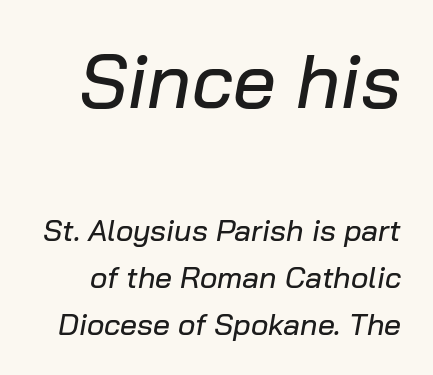
The image shows 76 px text type, italic (leaning right); set normal line spacing (1.56x), normal letter spacing, not underlined; the first (top) block is 2.53x larger; low stroke contrast and a medium x-height.
